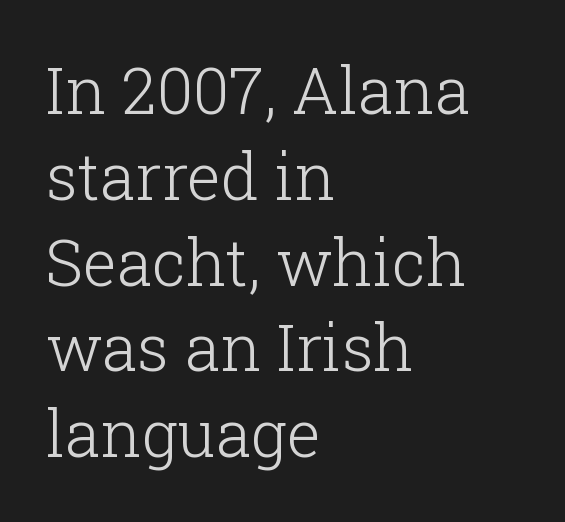
Check where the strokes stop: tiny serifs finish them off. Tracking here is standard; glyphs follow each other at the usual distance. This reads as an unemphasized weight, regular at the heaviest. This sample has the flowing, uneven cadence of proportional lettering. The space directly below the letters is spotless. Normally led — the rows are evenly, conventionally spaced.
